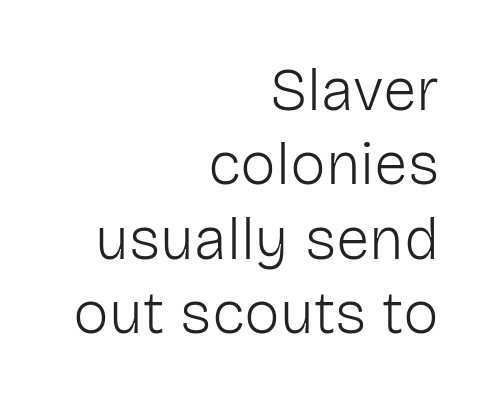
Are there feet on the stems? There aren't — it's a sans. A roman cut, with each character standing at attention. Weight: regular or lighter. The glyphs are unaccompanied by any horizontal stroke below them.
